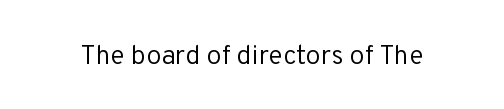
The image shows 27 px text type, upright; set normal letter spacing, not underlined.
